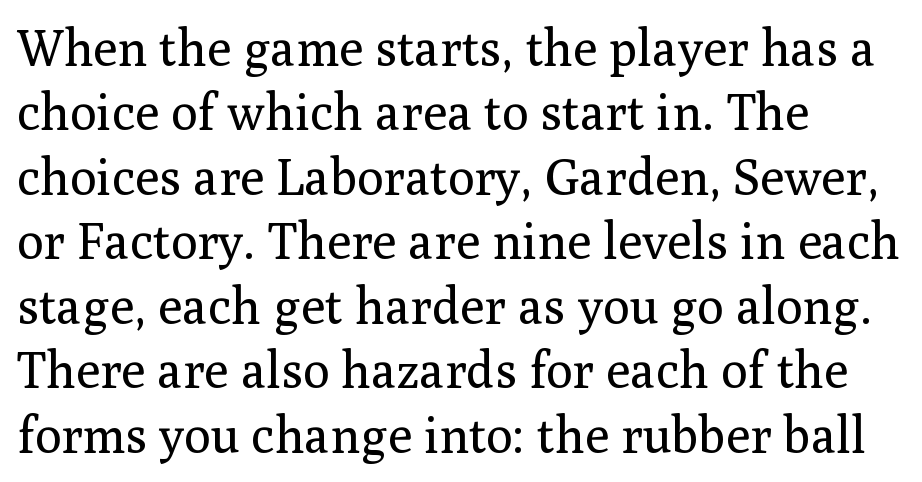
The compositor pushed each line to the left boundary. The letters sit at their default tracking, neither squeezed nor spread. Nothing heavy about these letters — not bold at all. A clean baseline with only descenders dipping below it. Do the characters align in a grid? No, the font is proportional. Vertically, the passage feels balanced, rows spaced as you'd expect.
